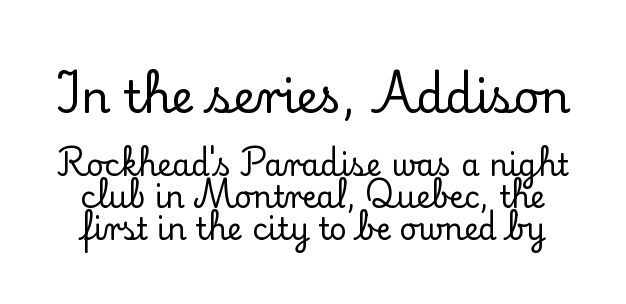
Q: Is the text italic (slanted)? A: No, it is upright.
Q: Is the typeface a serif or a sans-serif typeface? A: Serif.
Q: Is the text underlined? A: No.
Q: Is the spacing between letters normal or unusually wide? A: Normal.
Q: Is the spacing between lines tight, normal or loose? A: Tight.
Q: Which block of text is set in a larger size, the first (top) or the second (bottom)? A: The first (top) one.
Q: Width (condensed, normal, or wide)? A: Normal.
Q: Stroke contrast? A: Low.
Q: x-height? A: Small.
Q: Monospaced? A: No.
